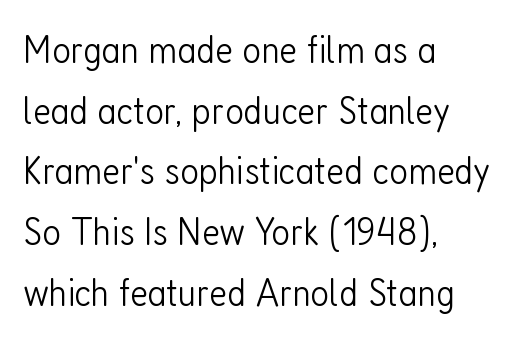
The image shows 41 px light, condensed sans-serif type, upright; set left-aligned, normal line spacing (1.48x), normal letter spacing, not underlined; low stroke contrast and a medium x-height.
